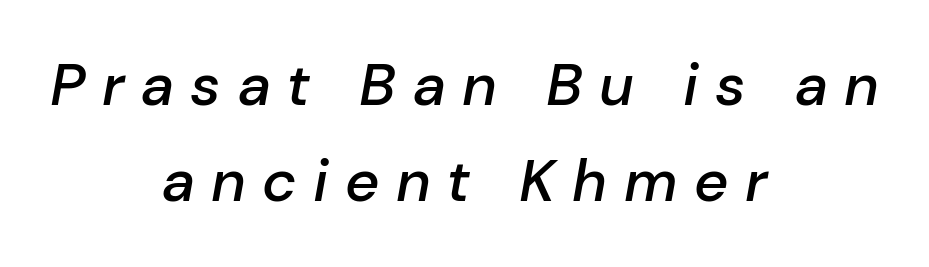
Neither beginnings nor endings align; midpoints do. Vertically, the passage feels balanced, rows spaced as you'd expect. Beneath every word, the page is bare. The letterforms stand isolated, each surrounded by extra space. Looks like regular typesetting: each glyph gets only the width it needs.
